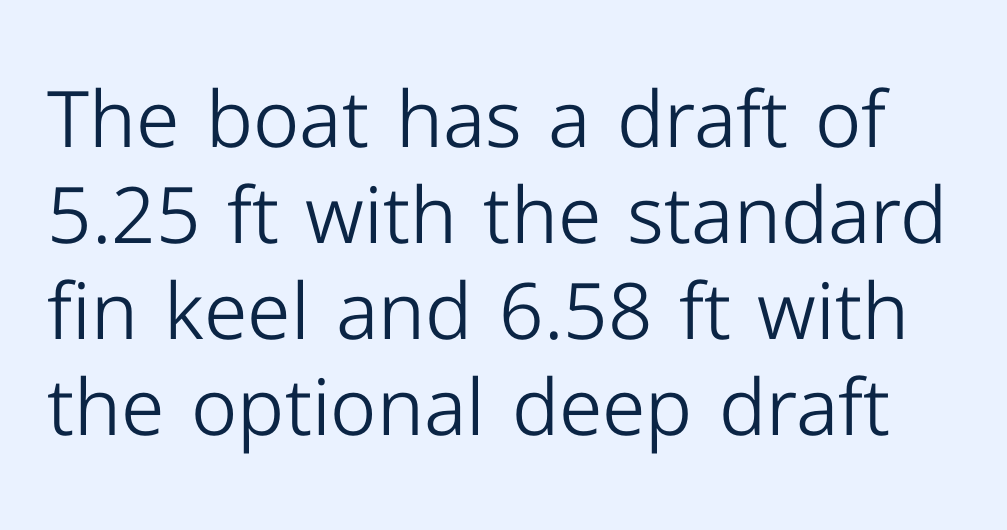
The image shows 78 px light sans-serif type, upright; set line spacing 1.23x, normal letter spacing, not underlined; low stroke contrast and a medium x-height.
